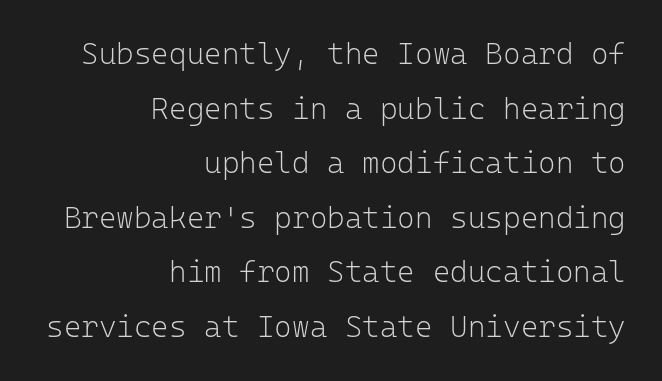
Serifs: no, the terminals of the letterforms are clean. Tall strokes in this sample are plumb rather than angled. Plain, unruled lines of type. Looks like terminal output: every glyph gets an equal slot. The font is comparable to plain body text, perhaps lighter.
